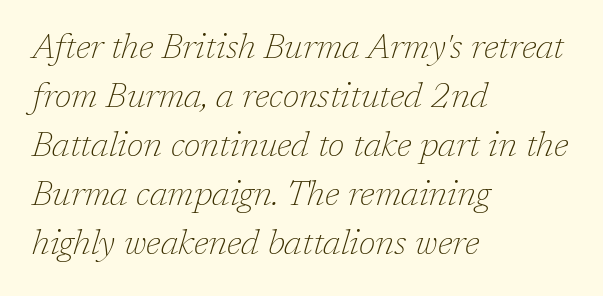
Q: Is the text bold? A: No.
Q: Is the text italic (slanted)? A: Yes, it leans right by about 17 degrees.
Q: Is the typeface a serif or a sans-serif typeface? A: Serif.
Q: Is the text underlined? A: No.
Q: How is the paragraph aligned? A: Left-aligned.
Q: Is the spacing between letters normal or unusually wide? A: Normal.
Q: Is the spacing between lines tight, normal or loose? A: Normal.
Q: Width (condensed, normal, or wide)? A: Normal.
Q: Stroke contrast? A: Low.
Q: x-height? A: Medium.
Q: Monospaced? A: No.
